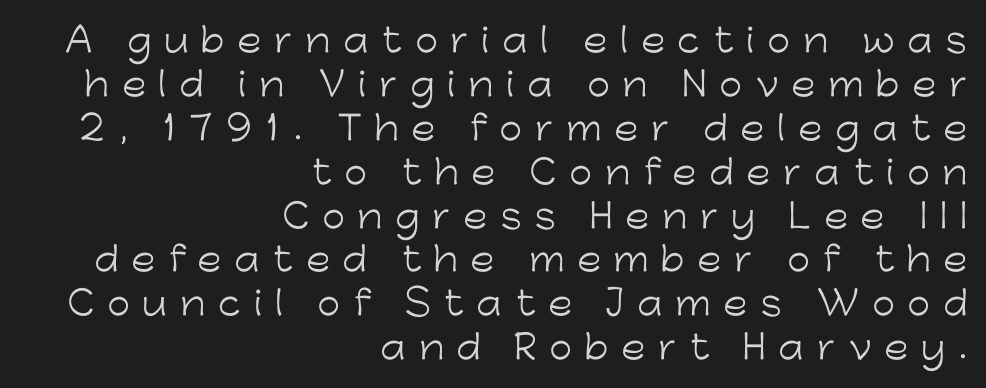
{"serif": "no", "italic": "no", "bold": "no", "weight": "light", "width": "normal", "stroke_contrast": "low", "x_height": "medium", "monospaced": "no", "underline": "no", "align": "right", "line_spacing": "normal", "line_spacing_ratio": 1.33, "letter_spacing": "wide", "letter_spacing_em": 0.39, "glyph_px": 33}
